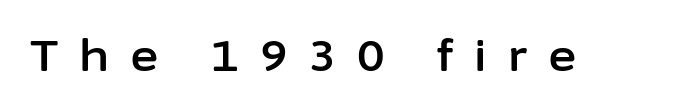
The image shows 43 px sans-serif type, upright; set unusually wide letter spacing (+0.49 em), not underlined; low stroke contrast and a medium x-height.
